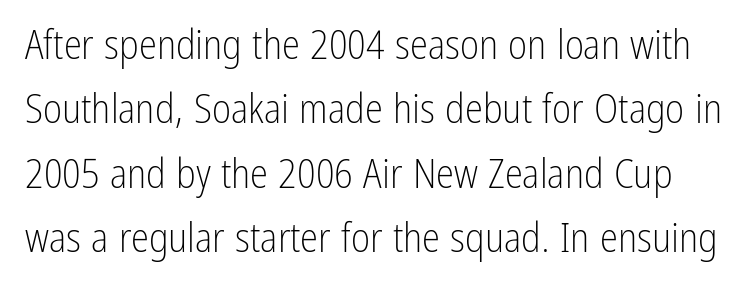
The strokes are not fattened; the text isn't bold. Stroke terminals: plain, sans-serif. Unmarked baselines from the first word to the last. Is there much room between lines? A standard amount, neither cramped nor airy. The letterforms sit shoulder to shoulder at normal distance. This sample has the flowing, uneven cadence of proportional lettering.
